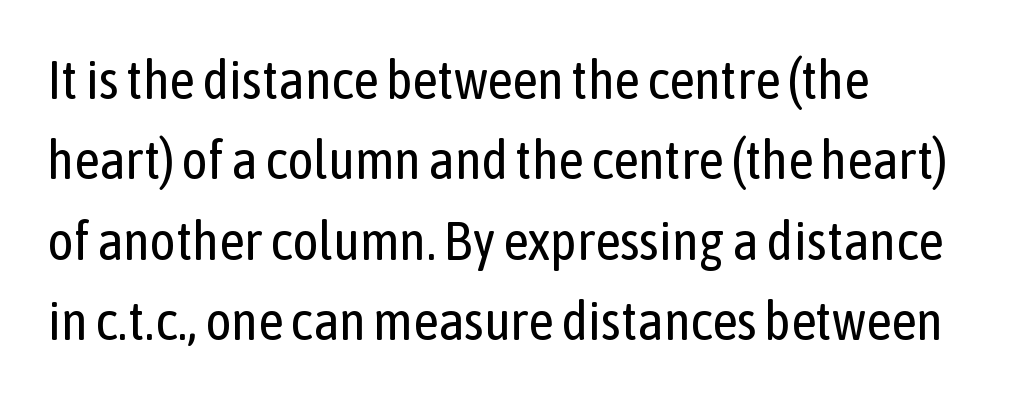
The image shows 55 px regular-weight, condensed sans-serif type, upright; set left-aligned, normal line spacing (1.46x), normal letter spacing, not underlined; low stroke contrast and a medium x-height.
